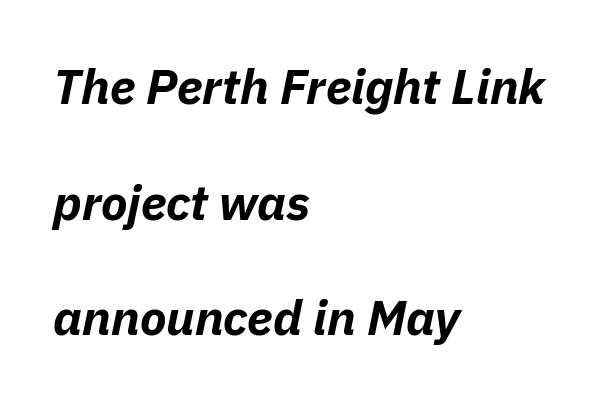
The image shows 49 px bold type, italic (leaning right); set left-aligned, loose line spacing (2.36x), normal letter spacing, not underlined; low stroke contrast and a medium x-height.
